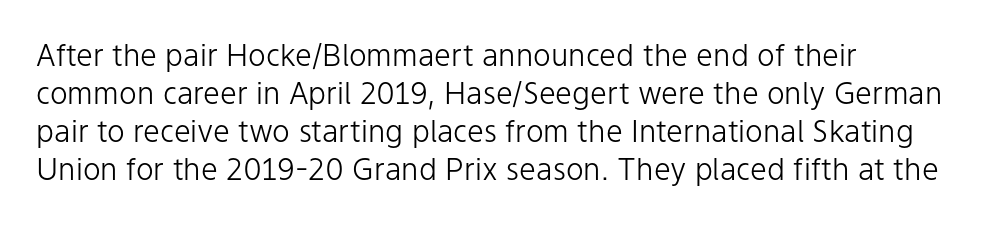
Q: Is the text bold? A: No.
Q: Is the text italic (slanted)? A: No, it is upright.
Q: Is the typeface a serif or a sans-serif typeface? A: Sans-serif.
Q: Is the text underlined? A: No.
Q: How is the paragraph aligned? A: Left-aligned.
Q: Is the spacing between letters normal or unusually wide? A: Normal.
Q: Is the spacing between lines tight, normal or loose? A: Normal.
Q: Width (condensed, normal, or wide)? A: Normal.
Q: Stroke contrast? A: Low.
Q: x-height? A: Medium.
Q: Monospaced? A: No.
